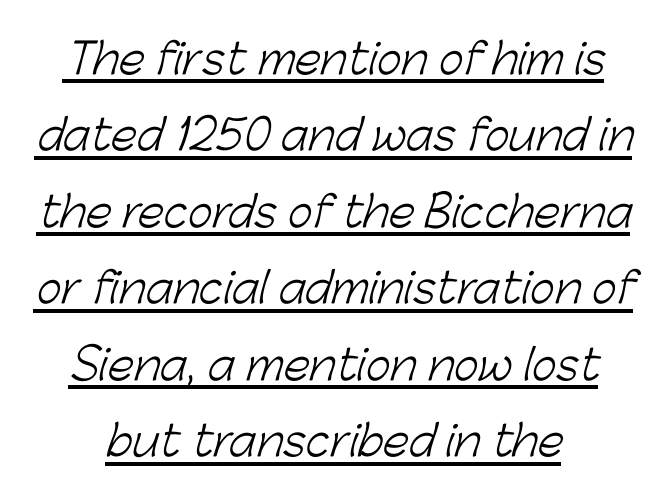
Q: Is the text bold? A: No.
Q: Is the typeface a serif or a sans-serif typeface? A: Sans-serif.
Q: Is the text underlined? A: Yes.
Q: How is the paragraph aligned? A: Centered.
Q: Is the spacing between letters normal or unusually wide? A: Normal.
Q: Width (condensed, normal, or wide)? A: Normal.
Q: Stroke contrast? A: Low.
Q: x-height? A: Medium.
Q: Monospaced? A: No.
